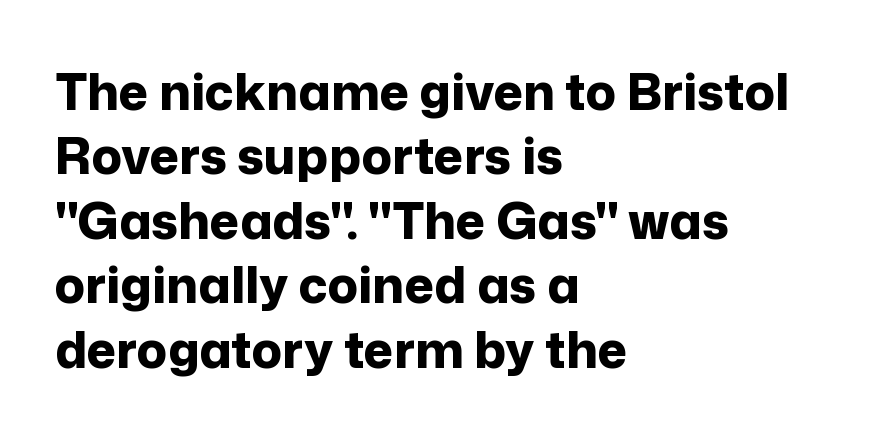
Q: Is the text bold? A: Yes.
Q: Is the text italic (slanted)? A: No, it is upright.
Q: Is the typeface a serif or a sans-serif typeface? A: Sans-serif.
Q: Is the text underlined? A: No.
Q: How is the paragraph aligned? A: Left-aligned.
Q: Is the spacing between letters normal or unusually wide? A: Normal.
Q: Is the spacing between lines tight, normal or loose? A: Normal.
Q: Width (condensed, normal, or wide)? A: Normal.
Q: Stroke contrast? A: Low.
Q: x-height? A: Medium.
Q: Monospaced? A: No.
